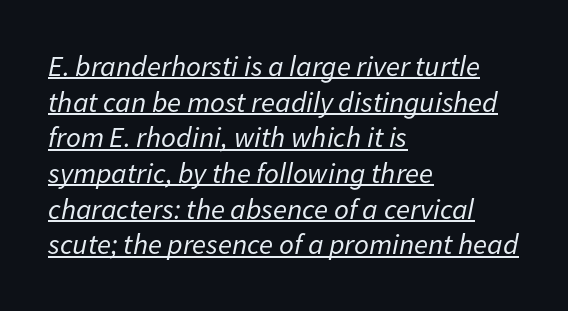
{"italic": "yes", "lean": "right", "slant_degrees": 11, "bold": "no", "weight": "regular", "width": "normal", "stroke_contrast": "low", "x_height": "medium", "monospaced": "no", "underline": "yes", "align": "left", "line_spacing_ratio": 1.23, "letter_spacing": "normal", "letter_spacing_em": 0.0, "glyph_px": 29}
